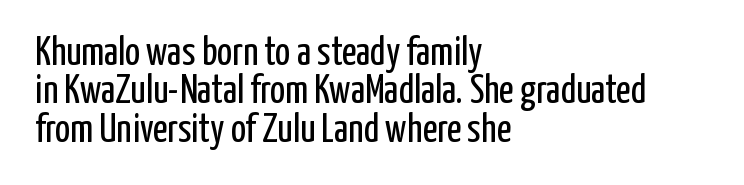
The image shows 40 px regular-weight, condensed sans-serif type, upright; set left-aligned, tight line spacing (0.96x), normal letter spacing, not underlined; low stroke contrast and a medium x-height.
